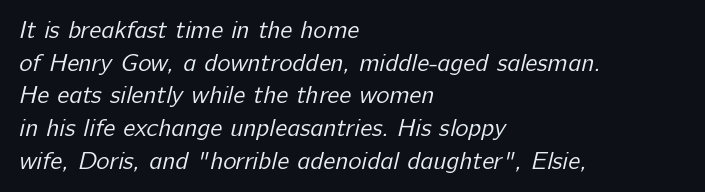
The image shows 25 px text type; set left-aligned, normal line spacing (1.31x), normal letter spacing, not underlined.
